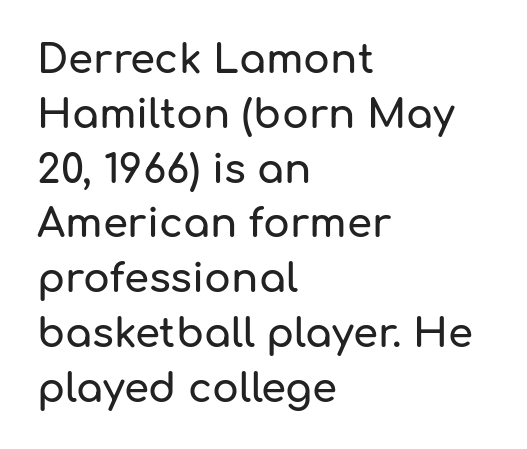
{"serif": "no", "italic": "no", "width": "normal", "stroke_contrast": "low", "x_height": "medium", "monospaced": "no", "underline": "no", "align": "left", "line_spacing": "normal", "line_spacing_ratio": 1.37, "letter_spacing": "normal", "letter_spacing_em": 0.0, "glyph_px": 40}
